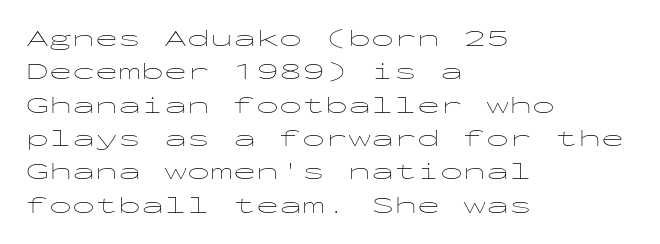
{"italic": "no", "bold": "no", "underline": "no", "align": "left", "line_spacing": "normal", "line_spacing_ratio": 1.45, "letter_spacing": "normal", "letter_spacing_em": 0.0, "glyph_px": 23}
